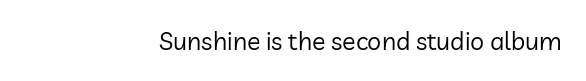
{"italic": "no", "bold": "no", "underline": "no", "align": "right", "letter_spacing": "normal", "letter_spacing_em": 0.0, "glyph_px": 25}
